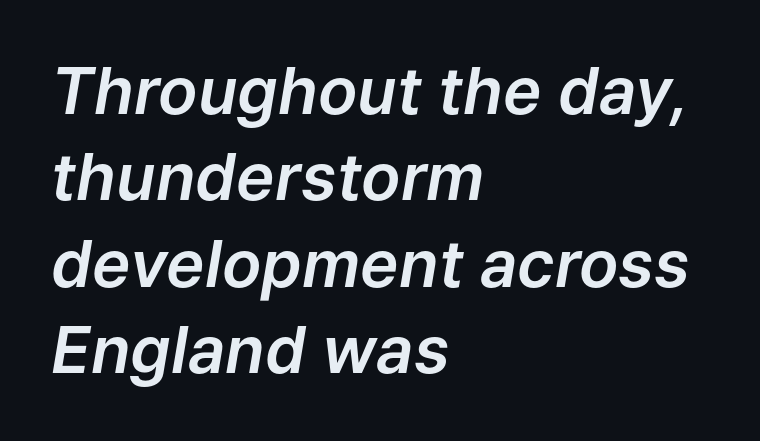
{"italic": "yes", "lean": "right", "slant_degrees": 9, "width": "normal", "stroke_contrast": "low", "x_height": "medium", "monospaced": "no", "underline": "no", "align": "left", "line_spacing": "normal", "line_spacing_ratio": 1.33, "letter_spacing": "normal", "letter_spacing_em": 0.0, "glyph_px": 65}
